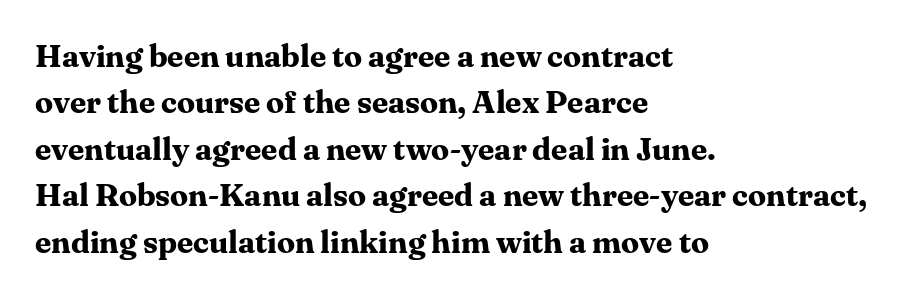
The image shows 32 px bold serif type, upright; set left-aligned, normal line spacing (1.45x), normal letter spacing, not underlined; medium stroke contrast and a medium x-height.
